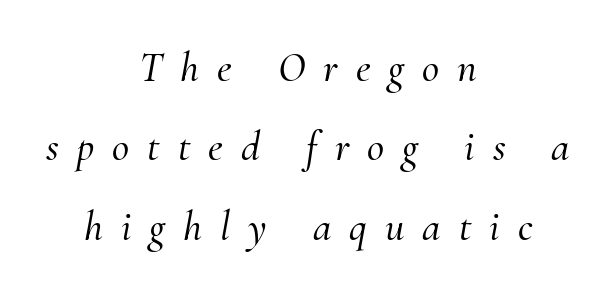
{"serif": "yes", "italic": "yes", "lean": "right", "slant_degrees": 10, "width": "normal", "stroke_contrast": "medium", "x_height": "small", "monospaced": "no", "underline": "no", "align": "center", "line_spacing_ratio": 1.89, "letter_spacing": "wide", "letter_spacing_em": 0.43, "glyph_px": 42}
